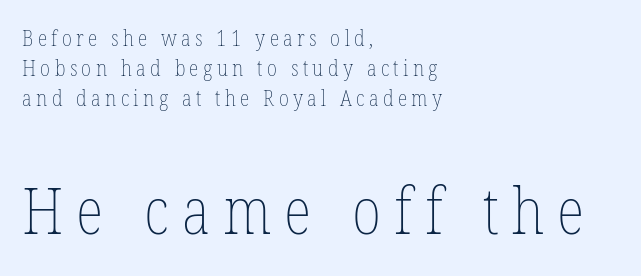
Visually, the bottom section dominates because its glyphs are scaled up. Check the space under the baseline: it is left empty. Each line starts at the same left margin while the right side varies. Rows of type keep a routine distance in the vertical direction. The typeface has the unassuming heft of standard copy or less.
